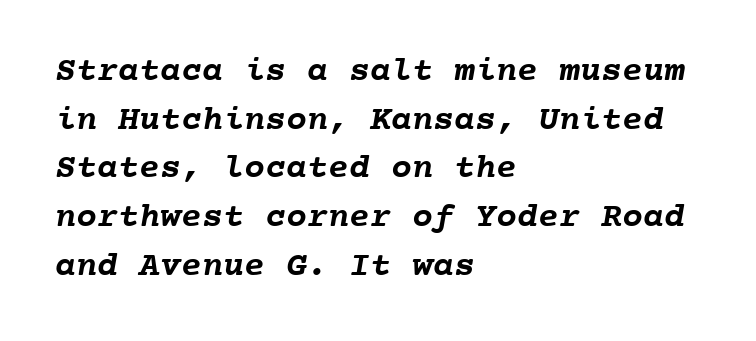
{"bold": "yes", "weight": "semibold", "width": "normal", "stroke_contrast": "low", "x_height": "medium", "monospaced": "yes", "underline": "no", "align": "left", "line_spacing": "normal", "line_spacing_ratio": 1.39, "letter_spacing": "normal", "letter_spacing_em": 0.0, "glyph_px": 35}
